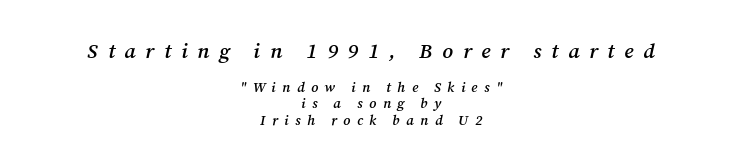
{"italic": "yes", "lean": "right", "slant_degrees": 12, "bold": "semi", "underline": "no", "align": "center", "line_spacing_ratio": 1.16, "letter_spacing": "wide", "letter_spacing_em": 0.46, "larger_block": "first", "size_ratio": 1.5, "glyph_px": 21}
